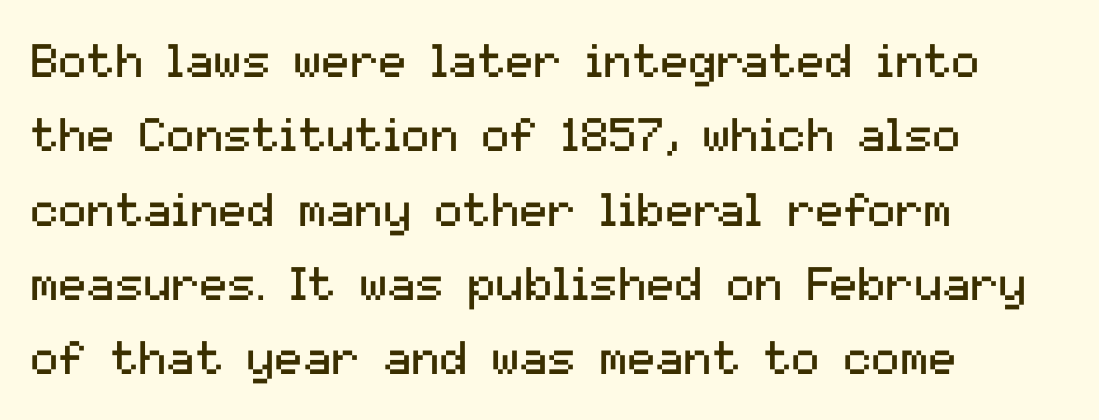
Q: Is the text bold? A: No.
Q: Is the text italic (slanted)? A: No, it is upright.
Q: Is the typeface a serif or a sans-serif typeface? A: Sans-serif.
Q: Is the text underlined? A: No.
Q: How is the paragraph aligned? A: Left-aligned.
Q: Is the spacing between letters normal or unusually wide? A: Normal.
Q: Is the spacing between lines tight, normal or loose? A: Normal.
Q: Width (condensed, normal, or wide)? A: Normal.
Q: Stroke contrast? A: Medium.
Q: x-height? A: Medium.
Q: Monospaced? A: No.
